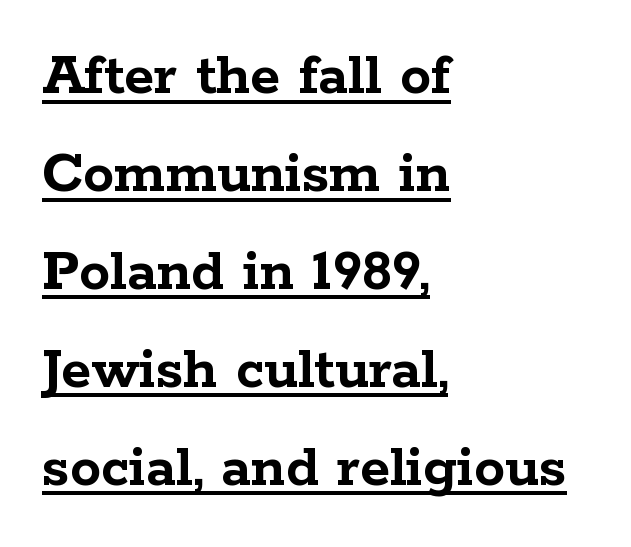
{"serif": "yes", "italic": "no", "bold": "yes", "weight": "semibold", "width": "wide", "stroke_contrast": "low", "x_height": "medium", "monospaced": "no", "underline": "yes", "align": "left", "line_spacing": "normal", "line_spacing_ratio": 1.58, "letter_spacing": "normal", "letter_spacing_em": 0.0, "glyph_px": 62}
